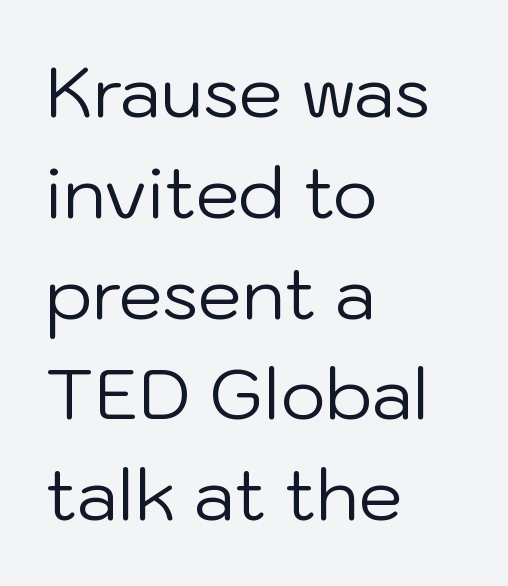
{"serif": "no", "italic": "no", "bold": "no", "weight": "regular", "width": "normal", "stroke_contrast": "low", "x_height": "medium", "monospaced": "no", "underline": "no", "align": "left", "line_spacing": "normal", "line_spacing_ratio": 1.44, "letter_spacing": "normal", "letter_spacing_em": 0.0, "glyph_px": 70}
